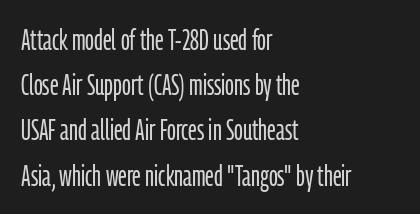
The image shows 29 px light, condensed sans-serif type, upright; set left-aligned, normal line spacing (1.56x), normal letter spacing, not underlined; low stroke contrast and a medium x-height.
